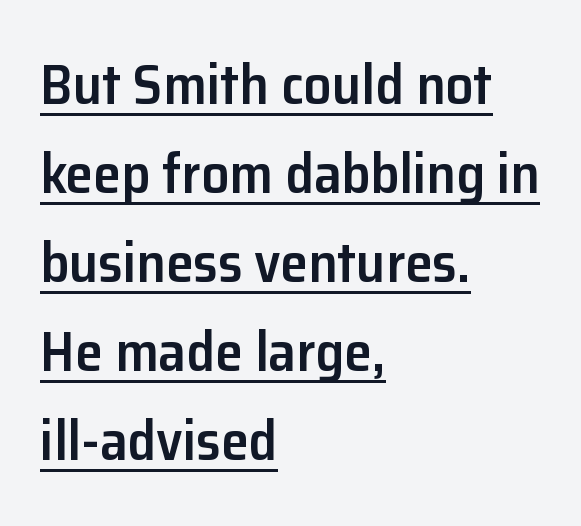
Q: Is the text bold? A: Semi-bold.
Q: Is the text italic (slanted)? A: No, it is upright.
Q: Is the typeface a serif or a sans-serif typeface? A: Sans-serif.
Q: Is the text underlined? A: Yes.
Q: How is the paragraph aligned? A: Left-aligned.
Q: Is the spacing between letters normal or unusually wide? A: Normal.
Q: Is the spacing between lines tight, normal or loose? A: Normal.
Q: Width (condensed, normal, or wide)? A: Normal.
Q: Stroke contrast? A: Low.
Q: x-height? A: Medium.
Q: Monospaced? A: No.
